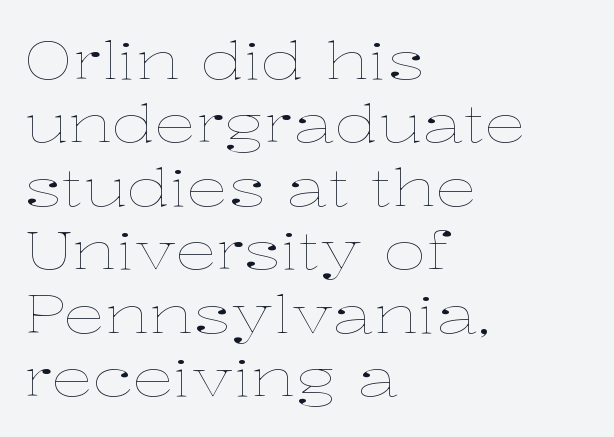
{"italic": "no", "bold": "no", "weight": "thin", "width": "wide", "stroke_contrast": "low", "x_height": "medium", "monospaced": "no", "underline": "no", "align": "left", "line_spacing_ratio": 1.22, "letter_spacing": "normal", "letter_spacing_em": 0.0, "glyph_px": 52}
